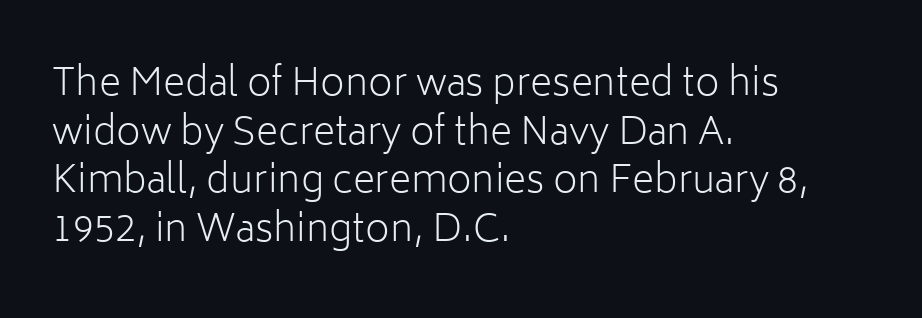
Q: Is the text bold? A: No.
Q: Is the text italic (slanted)? A: No, it is upright.
Q: Is the typeface a serif or a sans-serif typeface? A: Sans-serif.
Q: Is the text underlined? A: No.
Q: How is the paragraph aligned? A: Left-aligned.
Q: Is the spacing between letters normal or unusually wide? A: Normal.
Q: Is the spacing between lines tight, normal or loose? A: Normal.
Q: Width (condensed, normal, or wide)? A: Normal.
Q: Stroke contrast? A: Low.
Q: x-height? A: Medium.
Q: Monospaced? A: No.
